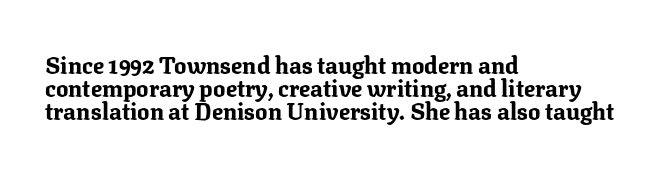
The passage shown stacks its lines with hardly any gap. Any mark beneath the type? The region is blank. Each glyph is drawn with heavy, bold strokes. The rag falls on the right side of this text block. Posture: upright roman.
